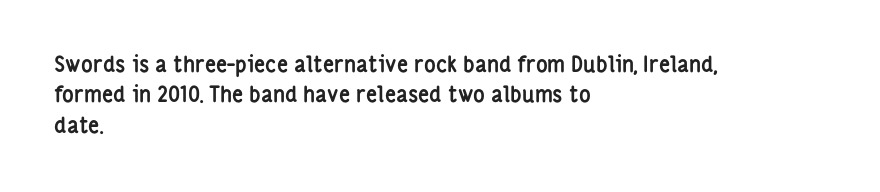
The paragraph shown leans on its left margin. The glyphs have the mass of a bold cut. How are the letters spaced? Ordinarily, with no added tracking. This sample uses an upright cut, with every glyph sitting square on the baseline.
